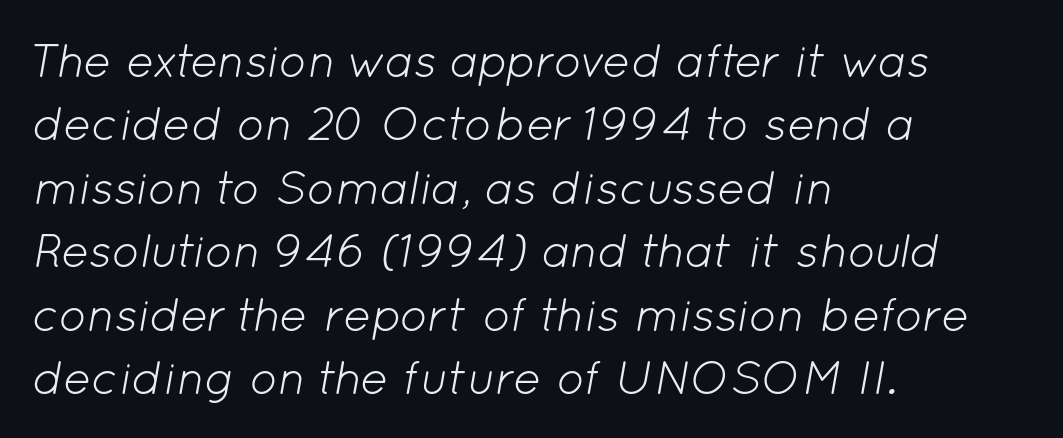
Does the leading feel generous? No, just average. Here the glyphs are tracked normally, forming tight word shapes. Notice how the stems are inclined rather than vertical — that's the hallmark of italics. Stem width sits at or under what a default text font uses.
